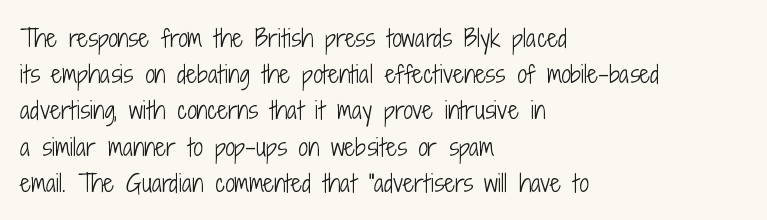
Default kerning and tracking; the words read as compact shapes. Tall strokes in this sample are plumb rather than angled. This rendering uses left alignment, leaving the right contour irregular. Students, observe: this is what conventionally led text looks like. Each stroke keeps to a modest, everyday thickness or less. Honestly, there is no underline to notice here at all.
